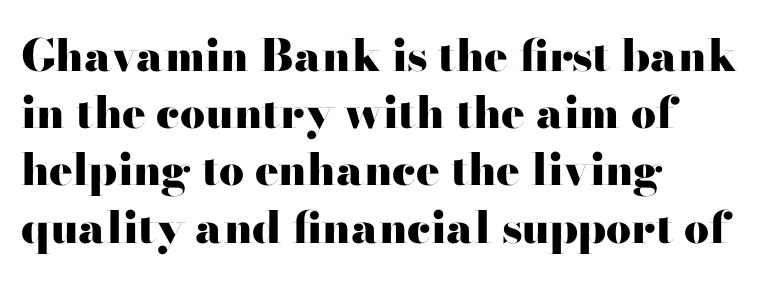
The passage is arranged the way most books set body copy — flush left. How heavy is the stroke? Heavy — this is a bold. Regarding serifs, this sample has them. The rendering uses a moderate line-height, typical for paragraphs. The passage shown is typed in a proportional face where columns would drift.
